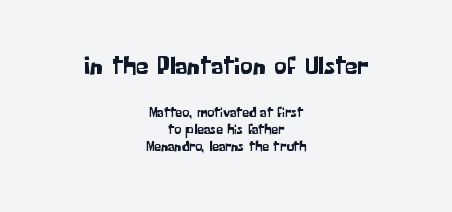
Q: Is the text italic (slanted)? A: No, it is upright.
Q: Is the text underlined? A: No.
Q: How is the paragraph aligned? A: Centered.
Q: Is the spacing between letters normal or unusually wide? A: Normal.
Q: Which block of text is set in a larger size, the first (top) or the second (bottom)? A: The first (top) one.
